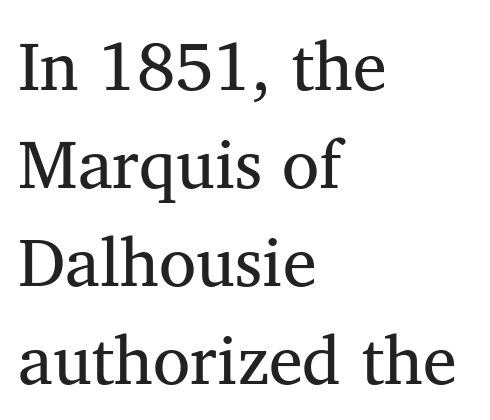
The specimen omits any rule beneath the text block's lines. Proportional: the letters do not fall into vertical columns. The passage shown is typeset with a serif family. Summary of weight: not heavy and not bold. Interline gaps are of average width in this sample. Which margin do the lines hug? The left one — the right edge is uneven.
